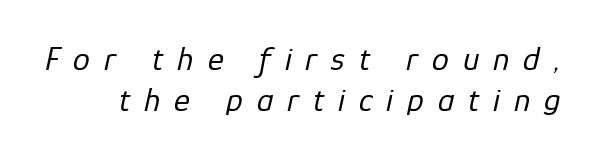
{"italic": "yes", "lean": "right", "slant_degrees": 12, "bold": "no", "weight": "regular", "width": "normal", "stroke_contrast": "low", "x_height": "medium", "monospaced": "no", "underline": "no", "line_spacing_ratio": 1.22, "letter_spacing": "wide", "letter_spacing_em": 0.41, "glyph_px": 34}
